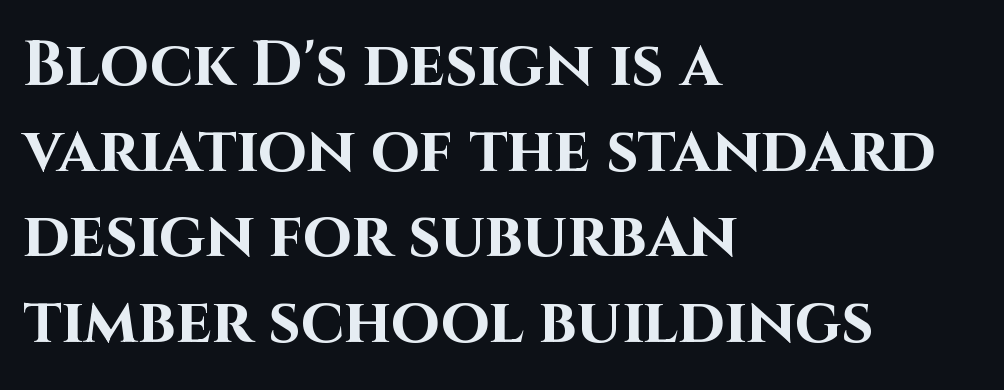
Does the type have serifs? No, each stem ends abruptly. Students, this is bold: see how much ink each stroke carries. Decoration check: the copy has no underline. Vertical spacing — default. The letters stand upright; this is a roman face. A typesetter would call this proportional, since set widths differ per character.
